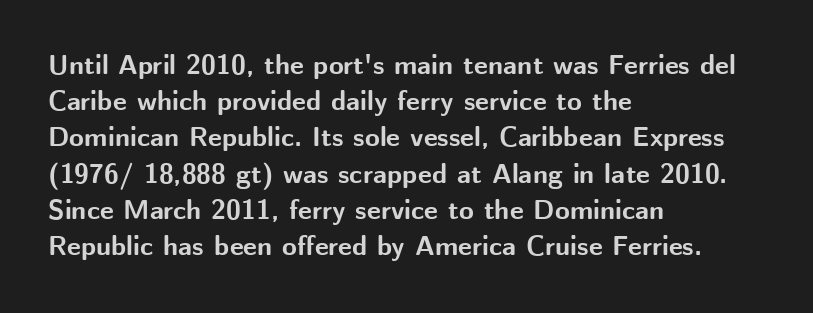
{"italic": "no", "bold": "yes", "underline": "no", "align": "left", "line_spacing": "normal", "line_spacing_ratio": 1.34, "letter_spacing": "normal", "letter_spacing_em": 0.0, "glyph_px": 27}
